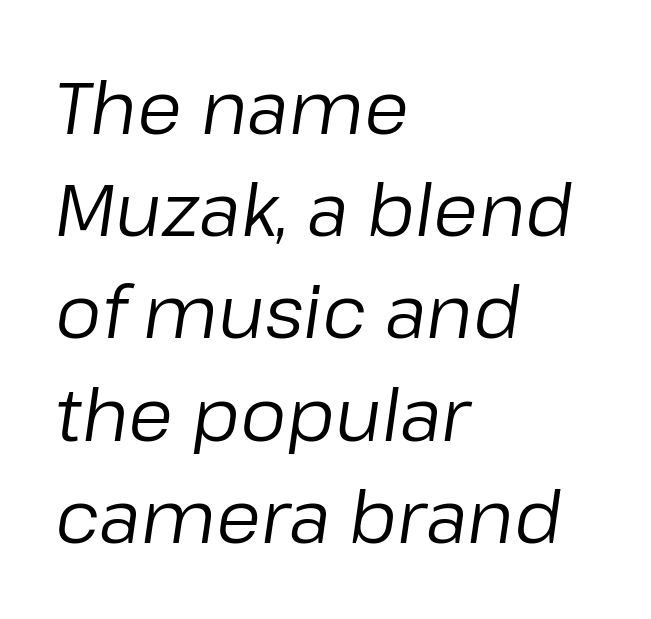
Here the designer chose a conventional face with non-uniform glyph widths. Observe the ordinary spacing: letters are neighbours, not strangers. No word sits above an underline. The rendering applies a slant to the glyphs. The typesetting does not lean heavy: it is not bold.
